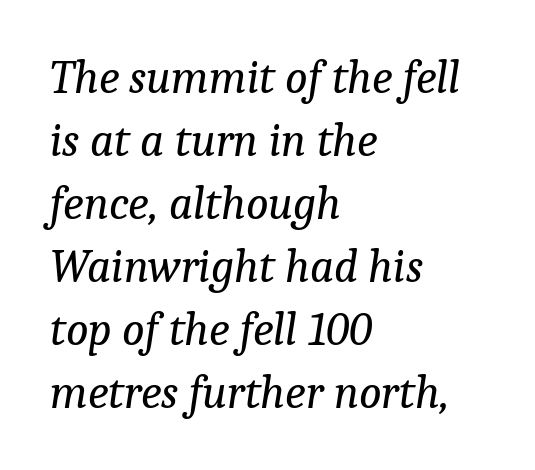
You could call the tracking neutral — neither tight nor loose. The passage shown is typed in a proportional face where columns would drift. The type family on display is of the serif kind. Where is the straight margin? On the left.
